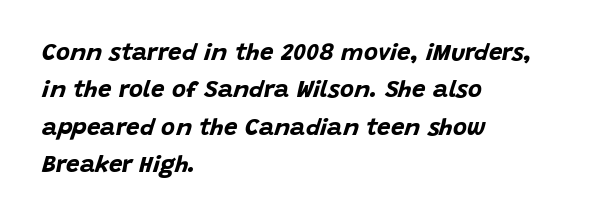
{"italic": "yes", "lean": "right", "slant_degrees": 15, "bold": "yes", "underline": "no", "align": "left", "line_spacing": "normal", "line_spacing_ratio": 1.56, "letter_spacing": "normal", "letter_spacing_em": 0.0, "glyph_px": 24}
